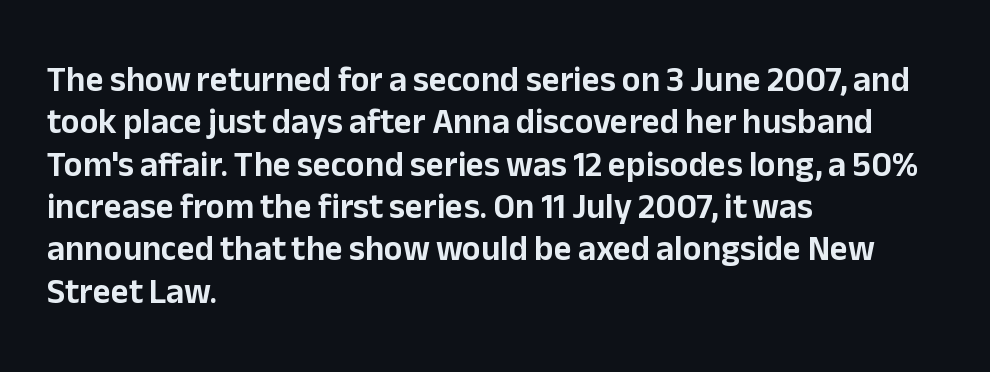
The strip under each line holds only bare page. Characters follow at the spacing the type designer built in. This rendering employs a face without finishing strokes, i.e., a sans-serif. Each line starts at the same left margin while the right side varies. Posture: vertical.
